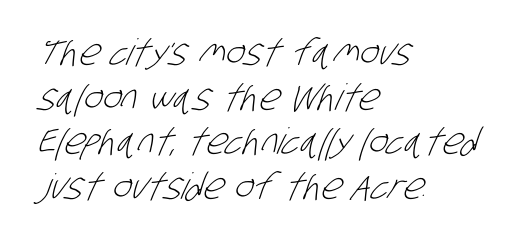
{"serif": "no", "bold": "no", "weight": "light", "width": "condensed", "stroke_contrast": "low", "x_height": "large", "monospaced": "no", "underline": "no", "align": "left", "line_spacing_ratio": 1.24, "letter_spacing": "normal", "letter_spacing_em": 0.0, "glyph_px": 36}
